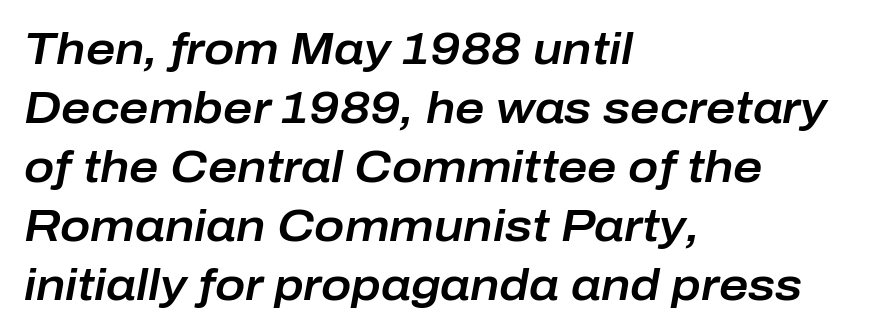
Default kerning and tracking; the words read as compact shapes. Looks like regular typesetting: each glyph gets only the width it needs. The line-height multiplier appears to be the usual default. This sample is left-justified, so line endings fall wherever the words run out. Would a proofreader flag this as italicized? Yes. Just letters on the line, the space beneath them empty.
